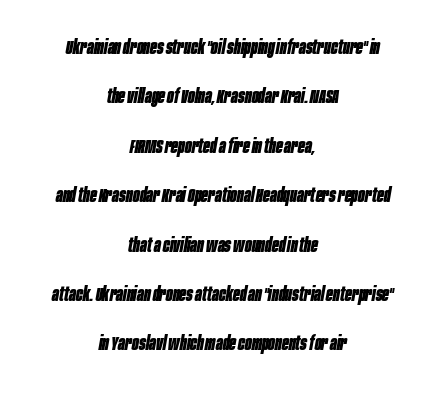
Q: Is the text bold? A: Yes.
Q: Is the text italic (slanted)? A: Yes, it leans right by about 10 degrees.
Q: Is the text underlined? A: No.
Q: How is the paragraph aligned? A: Centered.
Q: Is the spacing between letters normal or unusually wide? A: Normal.
Q: Is the spacing between lines tight, normal or loose? A: Loose.
